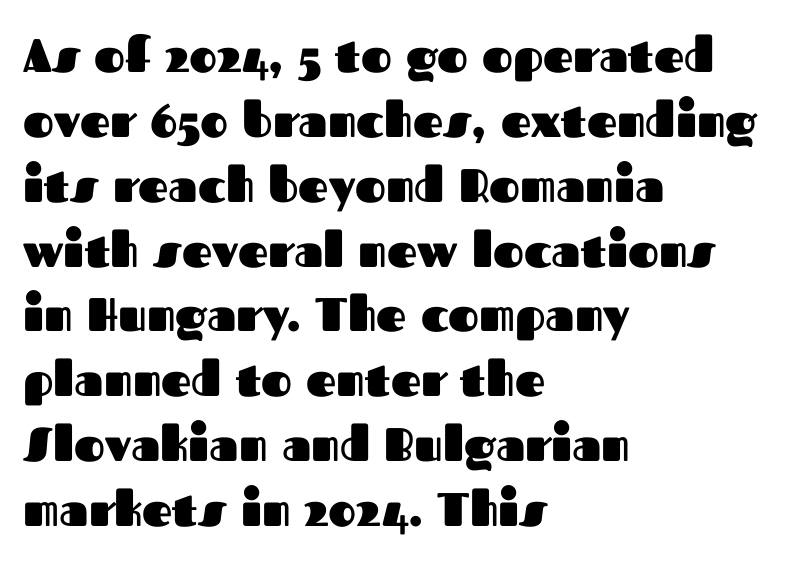
{"serif": "no", "italic": "no", "bold": "yes", "weight": "heavy", "width": "normal", "stroke_contrast": "medium", "x_height": "medium", "monospaced": "no", "underline": "no", "align": "left", "line_spacing": "normal", "line_spacing_ratio": 1.38, "letter_spacing": "normal", "letter_spacing_em": 0.0, "glyph_px": 47}
